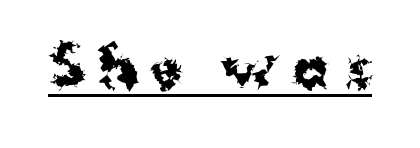
The image shows 53 px bold sans-serif type, upright; set unusually wide letter spacing (+0.26 em), underlined; medium stroke contrast and a medium x-height.
